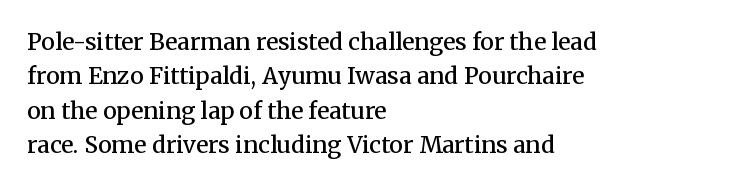
Q: Is the text bold? A: Semi-bold.
Q: Is the text italic (slanted)? A: No, it is upright.
Q: Is the text underlined? A: No.
Q: How is the paragraph aligned? A: Left-aligned.
Q: Is the spacing between letters normal or unusually wide? A: Normal.
Q: Is the spacing between lines tight, normal or loose? A: Normal.
